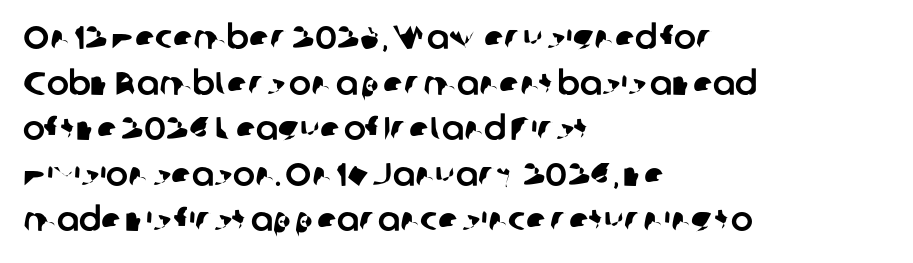
Q: Is the typeface a serif or a sans-serif typeface? A: Sans-serif.
Q: Is the text underlined? A: No.
Q: How is the paragraph aligned? A: Left-aligned.
Q: Is the spacing between letters normal or unusually wide? A: Normal.
Q: Is the spacing between lines tight, normal or loose? A: Normal.
Q: Width (condensed, normal, or wide)? A: Normal.
Q: Stroke contrast? A: Low.
Q: x-height? A: Medium.
Q: Monospaced? A: No.
